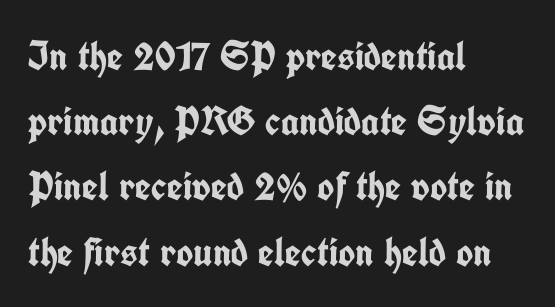
{"serif": "no", "italic": "no", "bold": "yes", "weight": "semibold", "width": "condensed", "stroke_contrast": "low", "x_height": "medium", "monospaced": "no", "underline": "no", "align": "left", "line_spacing": "normal", "line_spacing_ratio": 1.59, "letter_spacing": "normal", "letter_spacing_em": 0.0, "glyph_px": 41}
